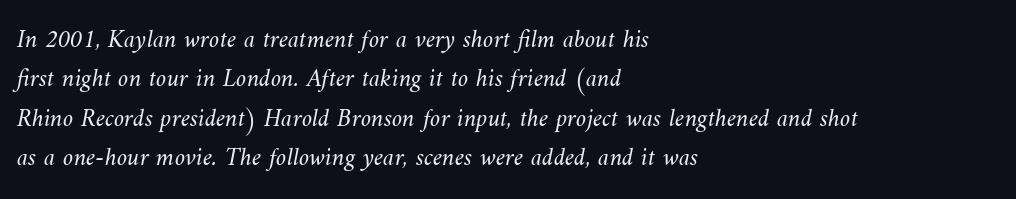
The image shows 26 px text type; set left-aligned, normal line spacing (1.51x), normal letter spacing, not underlined.
